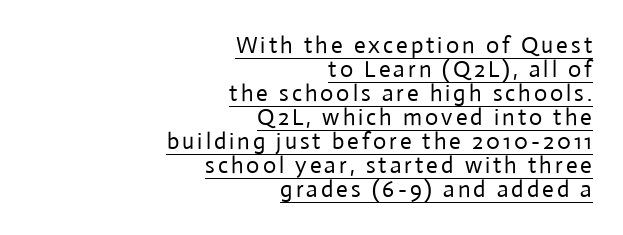
Compared with a flush-left layout, this one pins lines to the opposite, right side. A quiet, ordinary-to-light weight characterises the typeface. These characters rest on top of a visible drawn line. One glance says dense: line gaps are narrower than usual.
